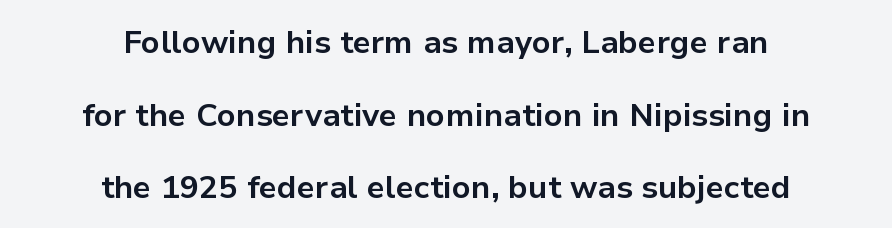
Q: Is the text bold? A: Yes.
Q: Is the text italic (slanted)? A: No, it is upright.
Q: Is the typeface a serif or a sans-serif typeface? A: Sans-serif.
Q: Is the text underlined? A: No.
Q: How is the paragraph aligned? A: Centered.
Q: Is the spacing between letters normal or unusually wide? A: Normal.
Q: Is the spacing between lines tight, normal or loose? A: Loose.
Q: Width (condensed, normal, or wide)? A: Normal.
Q: Stroke contrast? A: Low.
Q: x-height? A: Medium.
Q: Monospaced? A: No.
